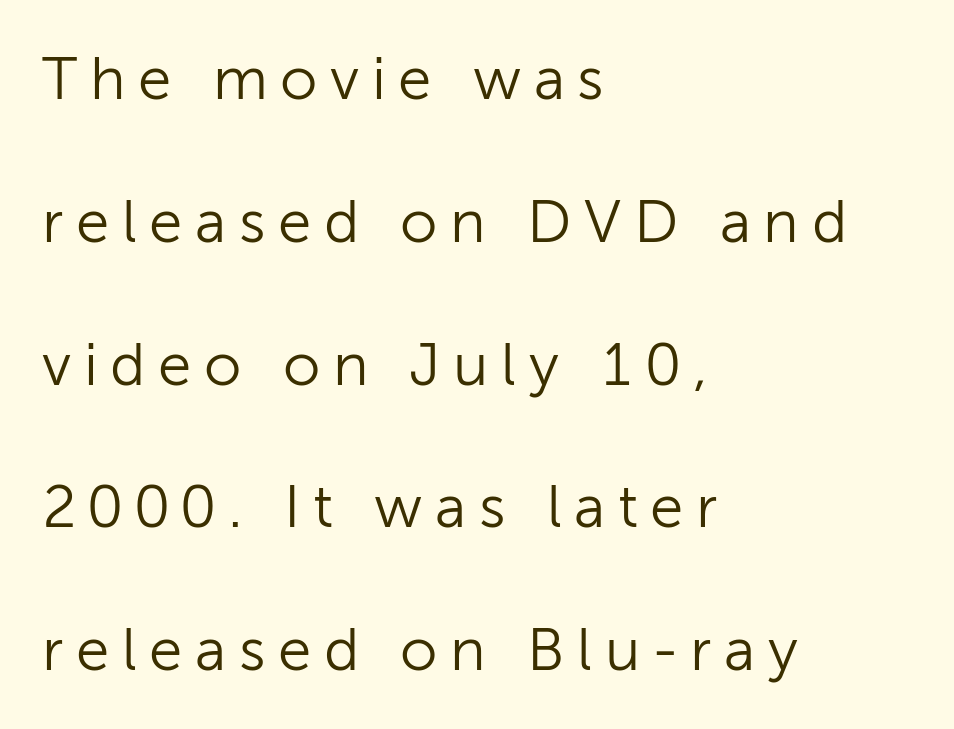
{"serif": "no", "italic": "no", "bold": "no", "weight": "light", "width": "normal", "stroke_contrast": "low", "x_height": "medium", "monospaced": "no", "underline": "no", "align": "left", "line_spacing": "loose", "line_spacing_ratio": 2.38, "letter_spacing": "wide", "letter_spacing_em": 0.21, "glyph_px": 60}
